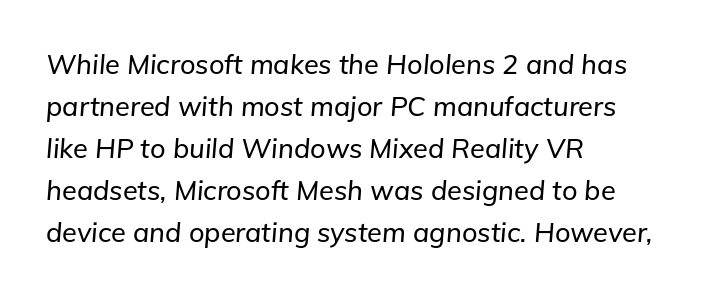
Q: Is the text italic (slanted)? A: Yes, it leans right by about 5 degrees.
Q: Is the text underlined? A: No.
Q: How is the paragraph aligned? A: Left-aligned.
Q: Is the spacing between letters normal or unusually wide? A: Normal.
Q: Is the spacing between lines tight, normal or loose? A: Normal.
